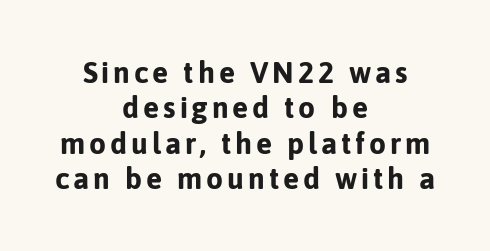
The image shows 30 px bold sans-serif type, upright; set centered, line spacing 1.18x, not underlined; low stroke contrast and a medium x-height.
